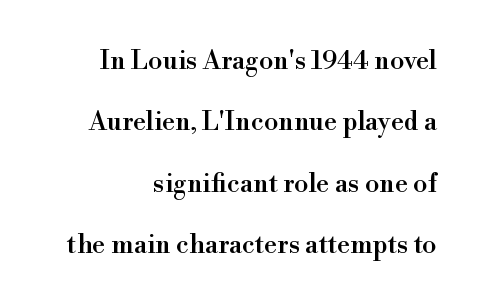
{"italic": "no", "underline": "no", "align": "right", "line_spacing": "loose", "line_spacing_ratio": 2.36, "letter_spacing": "normal", "letter_spacing_em": 0.0, "glyph_px": 26}
